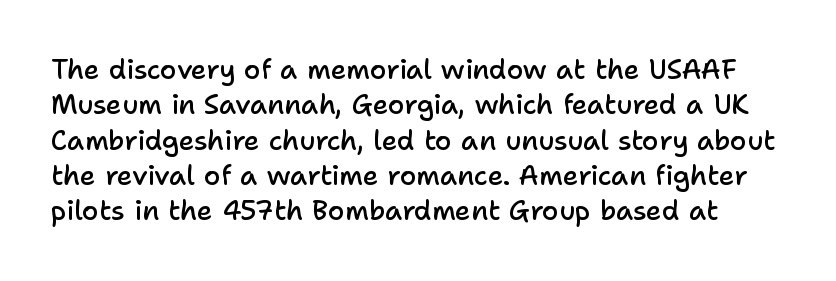
The image shows 27 px text type, upright; set normal line spacing (1.31x), normal letter spacing, not underlined.
